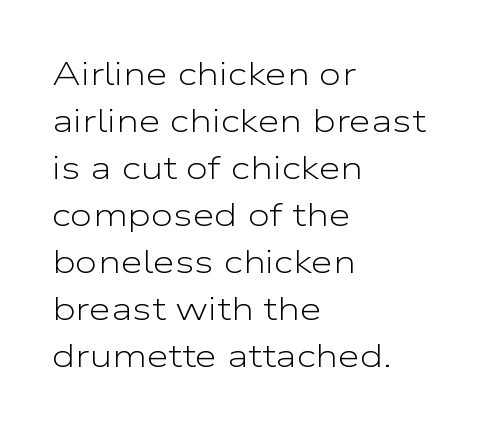
Q: Is the text bold? A: No.
Q: Is the text italic (slanted)? A: No, it is upright.
Q: Is the typeface a serif or a sans-serif typeface? A: Sans-serif.
Q: Is the text underlined? A: No.
Q: How is the paragraph aligned? A: Left-aligned.
Q: Is the spacing between letters normal or unusually wide? A: Normal.
Q: Is the spacing between lines tight, normal or loose? A: Normal.
Q: Width (condensed, normal, or wide)? A: Wide.
Q: Stroke contrast? A: Low.
Q: x-height? A: Medium.
Q: Monospaced? A: No.
